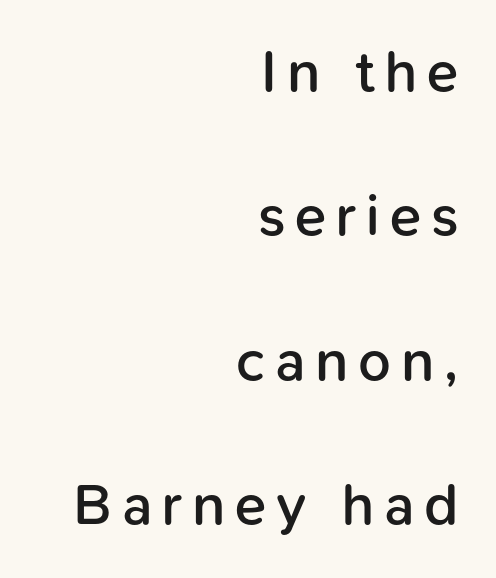
Stroke thickness is moderately raised; the sample reads as semibold. Descender tails drop into unmarked territory. Nope, not italic — everything's standing straight. Grotesque or geometric, the face here clearly has no serifs. The typesetter chose a ragged-left arrangement here.
